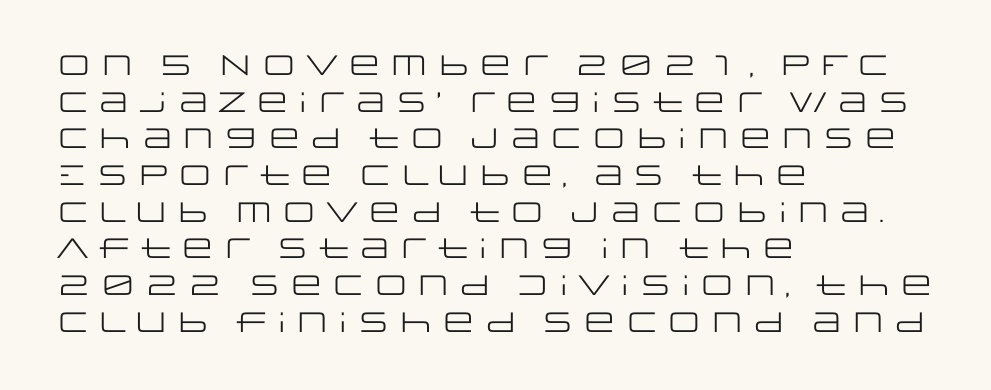
The image shows 28 px regular-weight, wide sans-serif type, upright; set left-aligned, normal line spacing (1.31x), normal letter spacing, not underlined; low stroke contrast and a large x-height.
